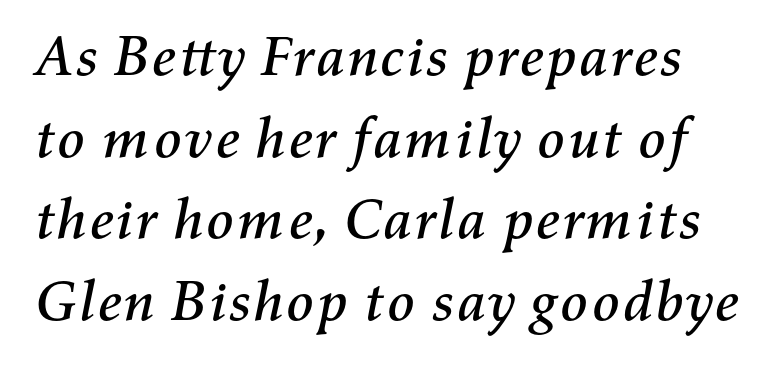
Q: Is the text italic (slanted)? A: Yes, it leans right by about 11 degrees.
Q: Is the text underlined? A: No.
Q: Is the spacing between letters normal or unusually wide? A: Normal.
Q: Is the spacing between lines tight, normal or loose? A: Normal.
Q: Width (condensed, normal, or wide)? A: Normal.
Q: Stroke contrast? A: Medium.
Q: x-height? A: Medium.
Q: Monospaced? A: No.
